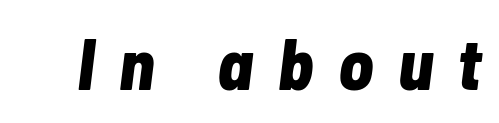
{"italic": "yes", "lean": "right", "slant_degrees": 7, "bold": "yes", "weight": "bold", "width": "condensed", "stroke_contrast": "low", "x_height": "medium", "monospaced": "no", "underline": "no", "letter_spacing": "wide", "letter_spacing_em": 0.34, "glyph_px": 72}
